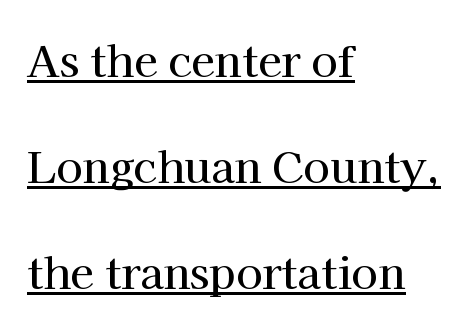
No italicization has been applied; the sample stays upright. Summary of vertical rhythm: relaxed, with wide interline spacing. Old-style or modern, the face here clearly has serifs. Observe the ordinary spacing: letters are neighbours, not strangers. This sample has the flowing, uneven cadence of proportional lettering. The lines are quadded left.
